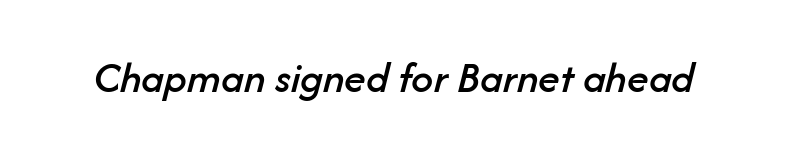
Q: Is the text italic (slanted)? A: Yes, it leans right by about 14 degrees.
Q: Is the text underlined? A: No.
Q: Is the spacing between letters normal or unusually wide? A: Normal.
Q: Width (condensed, normal, or wide)? A: Normal.
Q: Stroke contrast? A: Low.
Q: x-height? A: Medium.
Q: Monospaced? A: No.
